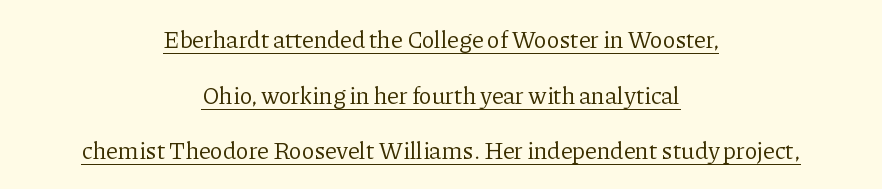
Q: Is the text bold? A: No.
Q: Is the text italic (slanted)? A: No, it is upright.
Q: Is the text underlined? A: Yes.
Q: How is the paragraph aligned? A: Centered.
Q: Is the spacing between letters normal or unusually wide? A: Normal.
Q: Is the spacing between lines tight, normal or loose? A: Loose.
